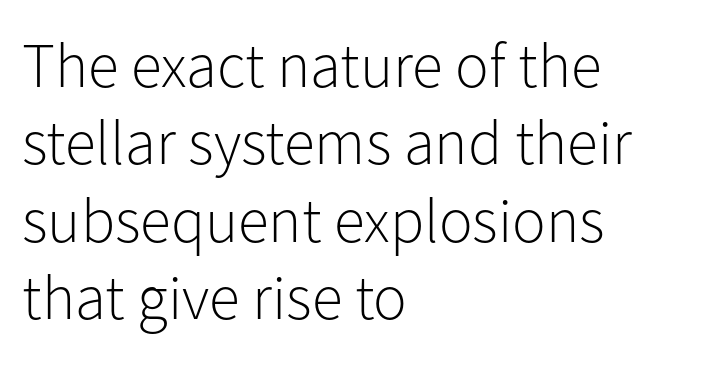
A typesetter would call this zero additional tracking. Honestly, there is no underline to notice here at all. Serif or sans? Sans — the stroke terminals are bare. The passage shown is typed in a proportional face where columns would drift. Casual observation: everything's shoved over to the left.
